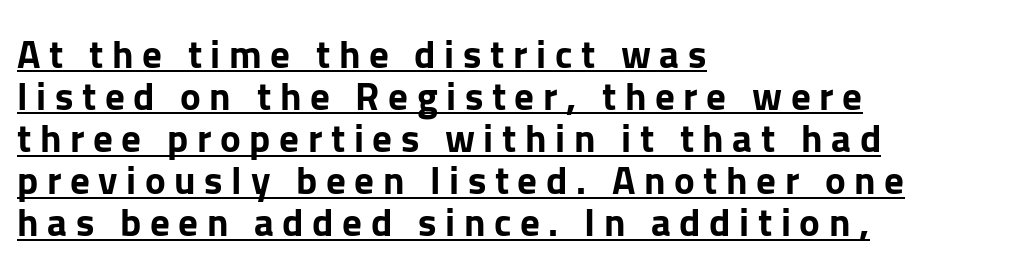
{"serif": "no", "italic": "no", "bold": "yes", "weight": "bold", "width": "normal", "stroke_contrast": "low", "x_height": "medium", "monospaced": "no", "underline": "yes", "align": "left", "line_spacing": "tight", "line_spacing_ratio": 1.08, "letter_spacing": "wide", "letter_spacing_em": 0.22, "glyph_px": 39}
